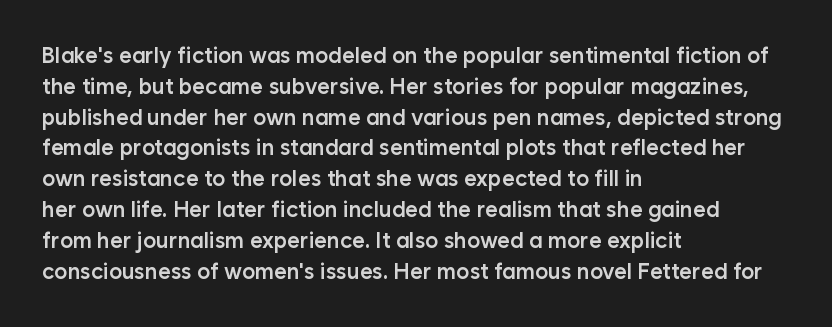
The image shows 22 px text type, upright; set left-aligned, normal line spacing (1.4x), normal letter spacing, not underlined.
